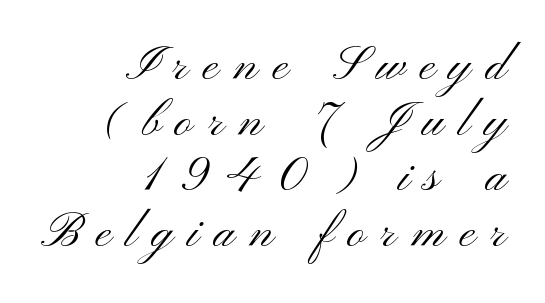
{"serif": "no", "bold": "no", "weight": "light", "width": "wide", "stroke_contrast": "medium", "x_height": "small", "monospaced": "no", "underline": "no", "align": "right", "line_spacing_ratio": 1.16, "letter_spacing": "wide", "letter_spacing_em": 0.31, "glyph_px": 48}
